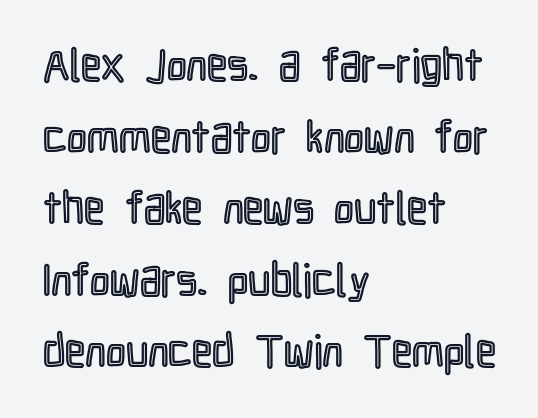
The image shows 45 px condensed type, upright; set left-aligned, normal line spacing (1.59x), normal letter spacing, not underlined; a medium x-height.
